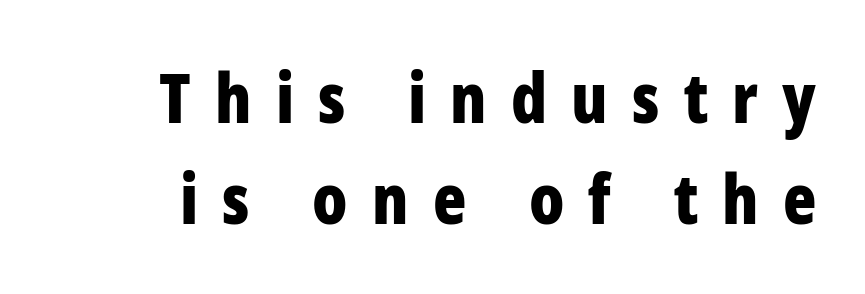
Q: Is the text bold? A: Yes.
Q: Is the text italic (slanted)? A: No, it is upright.
Q: Is the typeface a serif or a sans-serif typeface? A: Sans-serif.
Q: Is the text underlined? A: No.
Q: Is the spacing between letters normal or unusually wide? A: Unusually wide.
Q: Is the spacing between lines tight, normal or loose? A: Normal.
Q: Width (condensed, normal, or wide)? A: Condensed.
Q: Stroke contrast? A: Low.
Q: x-height? A: Medium.
Q: Monospaced? A: No.
